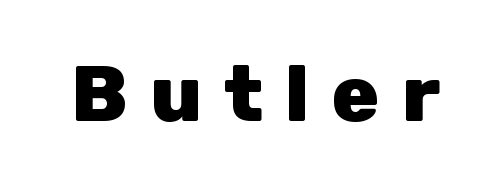
Q: Is the text bold? A: Yes.
Q: Is the text italic (slanted)? A: No, it is upright.
Q: Is the typeface a serif or a sans-serif typeface? A: Sans-serif.
Q: Is the text underlined? A: No.
Q: Is the spacing between letters normal or unusually wide? A: Unusually wide.
Q: Width (condensed, normal, or wide)? A: Normal.
Q: Stroke contrast? A: Low.
Q: x-height? A: Medium.
Q: Monospaced? A: No.
